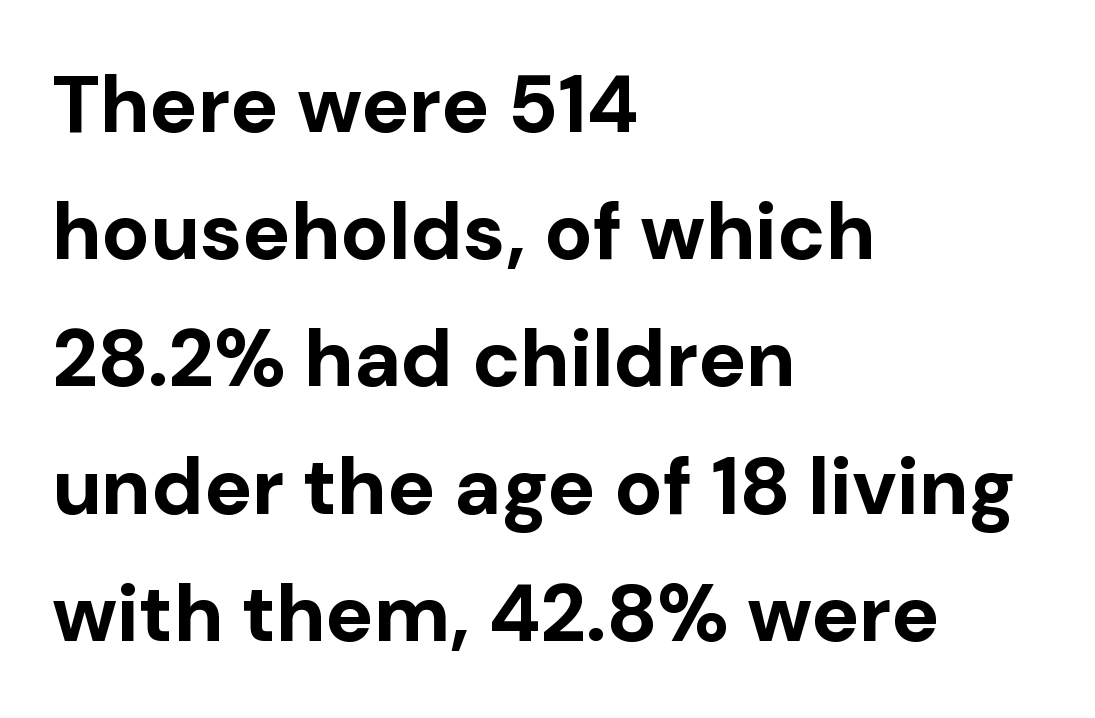
The image shows 80 px bold sans-serif type, upright; set left-aligned, normal line spacing (1.59x), normal letter spacing, not underlined; low stroke contrast and a medium x-height.
